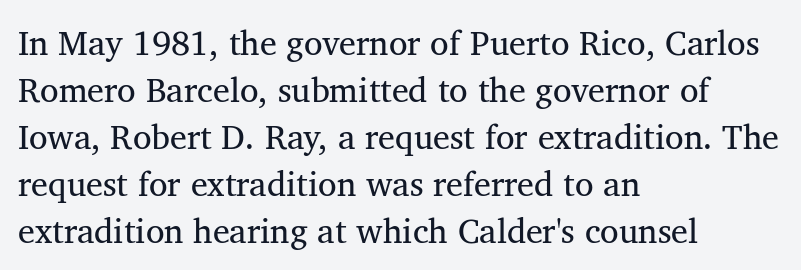
Q: Is the text bold? A: No.
Q: Is the text italic (slanted)? A: No, it is upright.
Q: Is the typeface a serif or a sans-serif typeface? A: Serif.
Q: Is the text underlined? A: No.
Q: How is the paragraph aligned? A: Left-aligned.
Q: Is the spacing between letters normal or unusually wide? A: Normal.
Q: Is the spacing between lines tight, normal or loose? A: Normal.
Q: Width (condensed, normal, or wide)? A: Normal.
Q: Stroke contrast? A: Medium.
Q: x-height? A: Medium.
Q: Monospaced? A: No.
